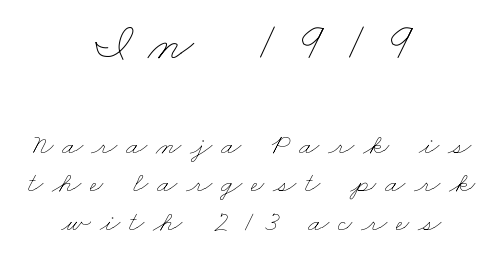
Q: Is the text bold? A: No.
Q: Is the text underlined? A: No.
Q: How is the paragraph aligned? A: Centered.
Q: Is the spacing between letters normal or unusually wide? A: Unusually wide.
Q: Is the spacing between lines tight, normal or loose? A: Normal.
Q: Which block of text is set in a larger size, the first (top) or the second (bottom)? A: The first (top) one.
Q: Width (condensed, normal, or wide)? A: Wide.
Q: Stroke contrast? A: Low.
Q: x-height? A: Small.
Q: Monospaced? A: No.
